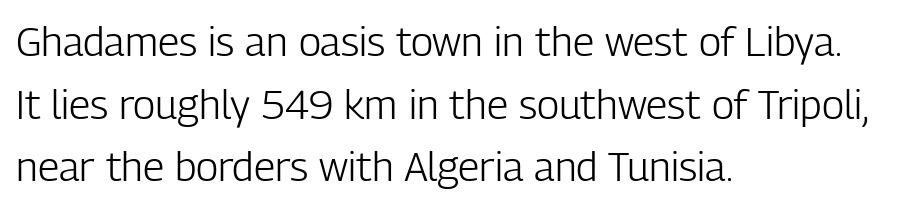
The image shows 41 px light, condensed sans-serif type, upright; set left-aligned, normal line spacing (1.53x), normal letter spacing, not underlined; low stroke contrast and a medium x-height.
